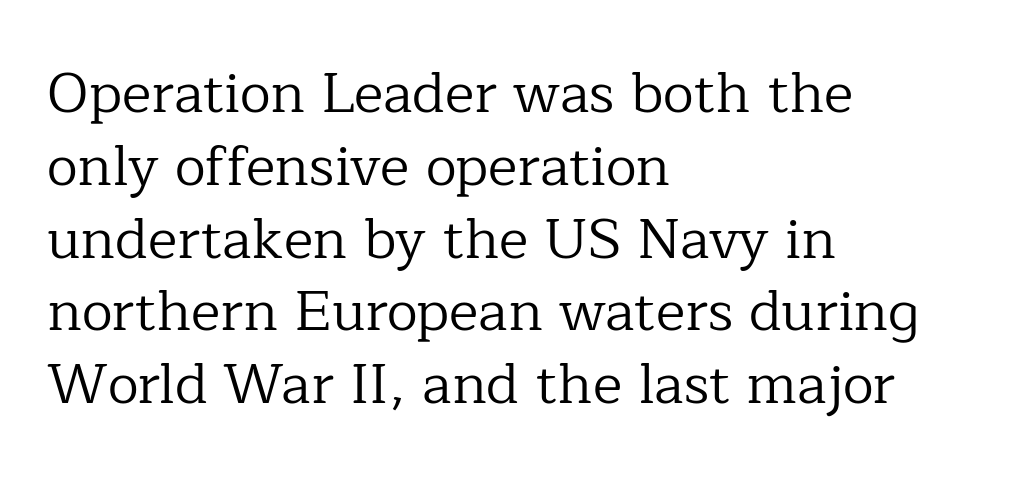
{"serif": "yes", "italic": "no", "bold": "no", "weight": "regular", "width": "normal", "stroke_contrast": "low", "x_height": "medium", "monospaced": "no", "underline": "no", "align": "left", "line_spacing": "normal", "line_spacing_ratio": 1.3, "letter_spacing": "normal", "letter_spacing_em": 0.0, "glyph_px": 56}
